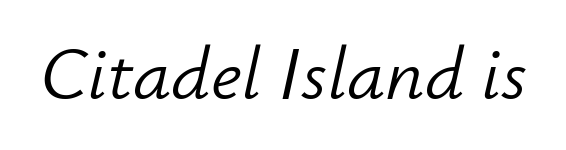
Q: Is the text bold? A: No.
Q: Is the text italic (slanted)? A: Yes, it leans right by about 12 degrees.
Q: Is the text underlined? A: No.
Q: Is the spacing between letters normal or unusually wide? A: Normal.
Q: Width (condensed, normal, or wide)? A: Normal.
Q: Stroke contrast? A: Low.
Q: x-height? A: Small.
Q: Monospaced? A: No.
